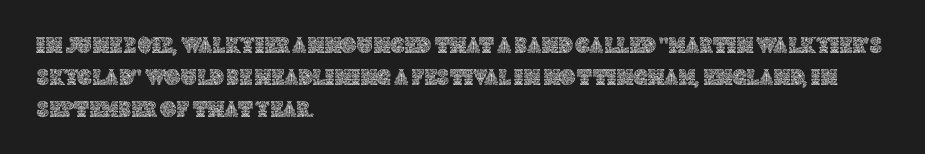
The image shows 23 px text type, upright; set left-aligned, normal line spacing (1.4x), normal letter spacing, not underlined.
